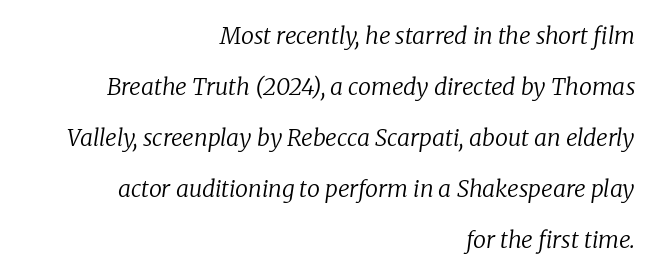
{"italic": "yes", "lean": "right", "slant_degrees": 8, "bold": "no", "underline": "no", "align": "right", "line_spacing": "loose", "line_spacing_ratio": 2.22, "letter_spacing": "normal", "letter_spacing_em": 0.0, "glyph_px": 23}
